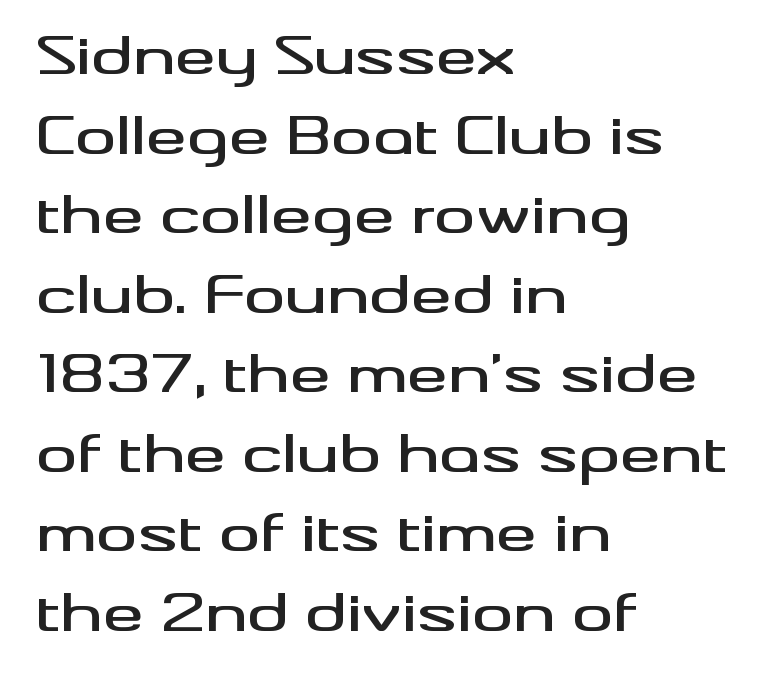
Q: Is the text italic (slanted)? A: No, it is upright.
Q: Is the typeface a serif or a sans-serif typeface? A: Sans-serif.
Q: Is the text underlined? A: No.
Q: How is the paragraph aligned? A: Left-aligned.
Q: Is the spacing between letters normal or unusually wide? A: Normal.
Q: Is the spacing between lines tight, normal or loose? A: Normal.
Q: Width (condensed, normal, or wide)? A: Wide.
Q: Stroke contrast? A: Medium.
Q: x-height? A: Small.
Q: Monospaced? A: No.
